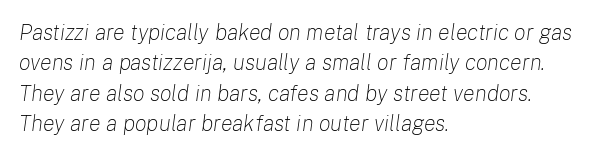
The image shows 22 px text type, italic (leaning right); set left-aligned, normal line spacing (1.38x), normal letter spacing, not underlined.
